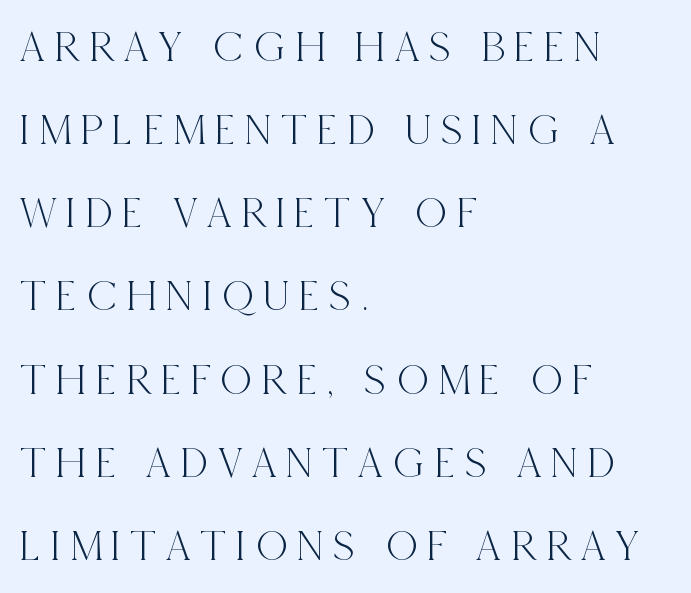
These lines are composed in type with serifs. Here the glyphs are tracked loosely, breaking word shapes into spaced letters. Compared with a centered layout, this one pins lines to the left instead. Ordinary non-slanted type is in use. Just letters on the line, the space beneath them empty.
